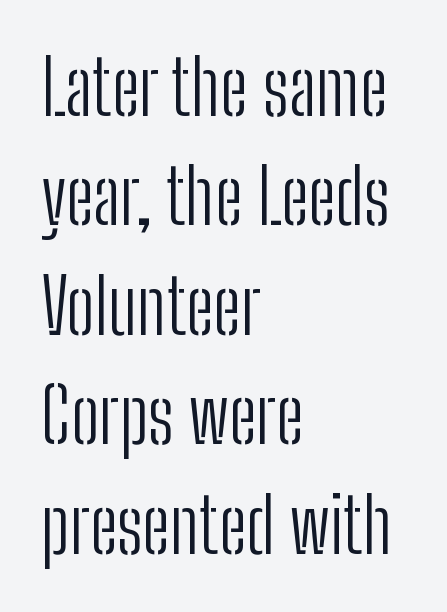
The image shows 76 px light, condensed sans-serif type, upright; set left-aligned, normal line spacing (1.44x), normal letter spacing, not underlined; low stroke contrast and a medium x-height.
